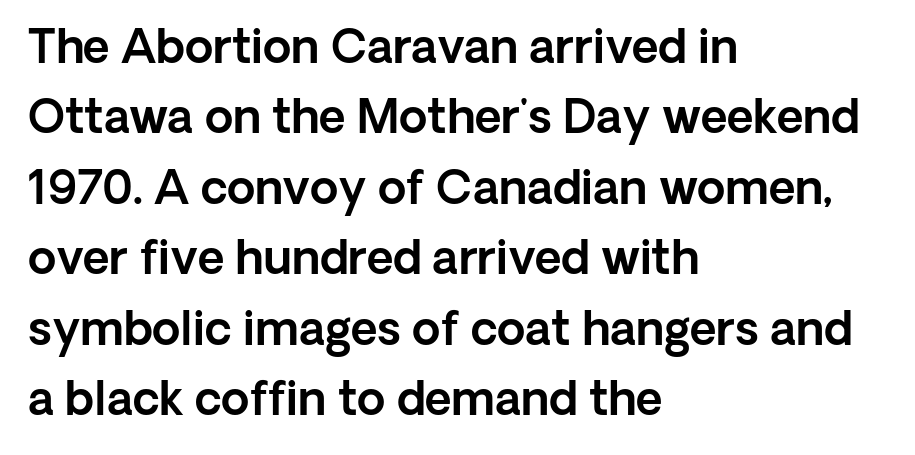
Q: Is the text italic (slanted)? A: No, it is upright.
Q: Is the typeface a serif or a sans-serif typeface? A: Sans-serif.
Q: Is the text underlined? A: No.
Q: How is the paragraph aligned? A: Left-aligned.
Q: Is the spacing between letters normal or unusually wide? A: Normal.
Q: Is the spacing between lines tight, normal or loose? A: Normal.
Q: Width (condensed, normal, or wide)? A: Normal.
Q: x-height? A: Medium.
Q: Monospaced? A: No.
